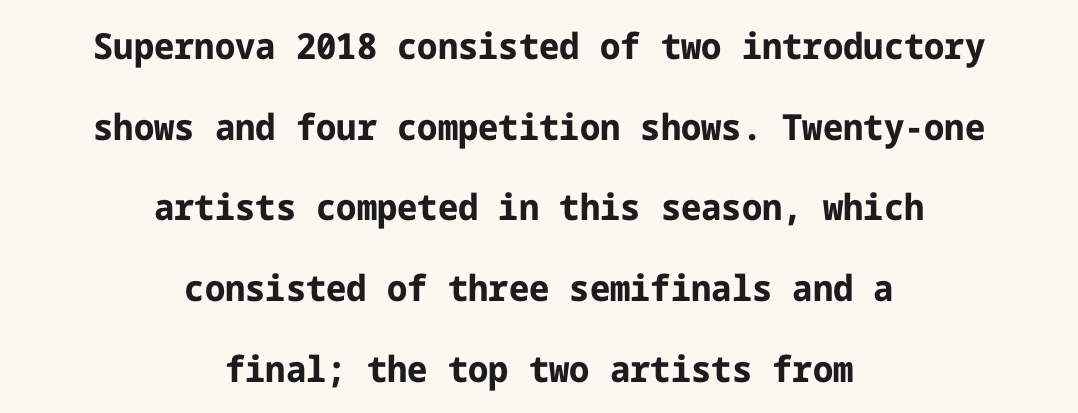
The image shows 36 px bold sans-serif type, upright; set centered, loose line spacing (2.24x), normal letter spacing, not underlined; low stroke contrast and a medium x-height.
